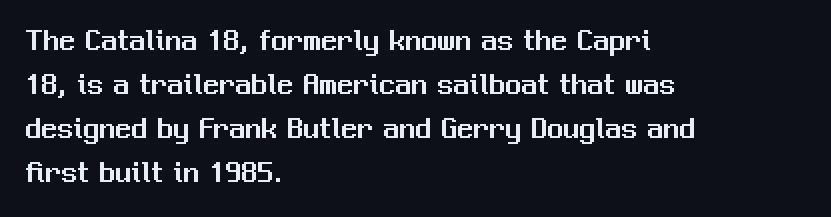
Q: Is the text italic (slanted)? A: No, it is upright.
Q: Is the typeface a serif or a sans-serif typeface? A: Sans-serif.
Q: Is the text underlined? A: No.
Q: How is the paragraph aligned? A: Left-aligned.
Q: Is the spacing between letters normal or unusually wide? A: Normal.
Q: Is the spacing between lines tight, normal or loose? A: Normal.
Q: Width (condensed, normal, or wide)? A: Normal.
Q: Stroke contrast? A: Medium.
Q: x-height? A: Medium.
Q: Monospaced? A: No.
